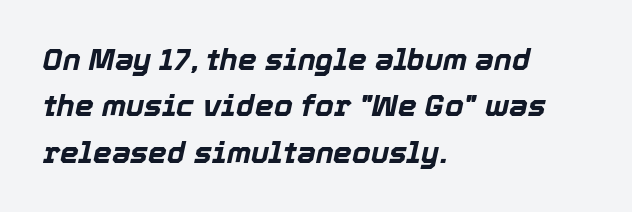
The image shows 30 px bold type, italic (leaning right); set left-aligned, normal line spacing (1.55x), normal letter spacing, not underlined; a medium x-height.
